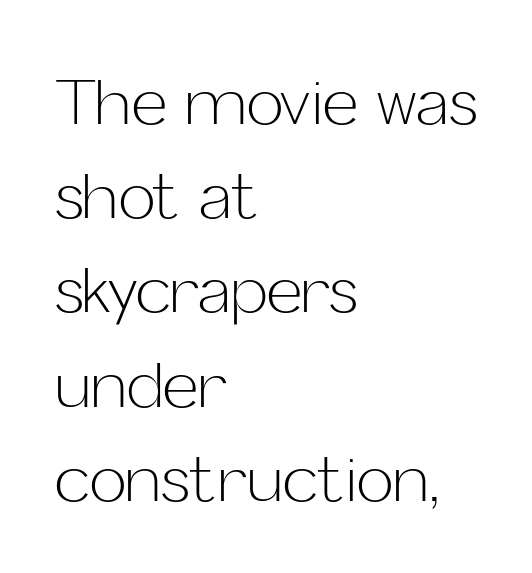
The image shows 62 px light sans-serif type, upright; set left-aligned, normal line spacing (1.52x), normal letter spacing, not underlined; low stroke contrast and a medium x-height.
